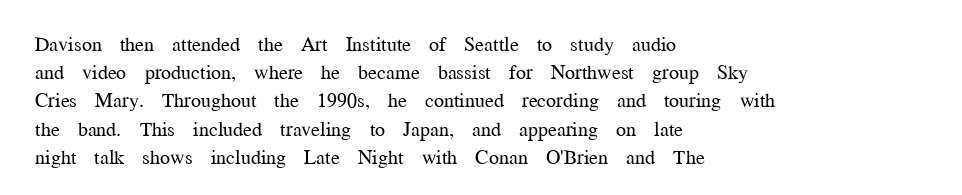
Nobody drew a line under any word here. When letters stand straight like this, we call the style roman or upright. The lines sit at an ordinary, default distance from one another. Summary of weight: not heavy and not bold.
